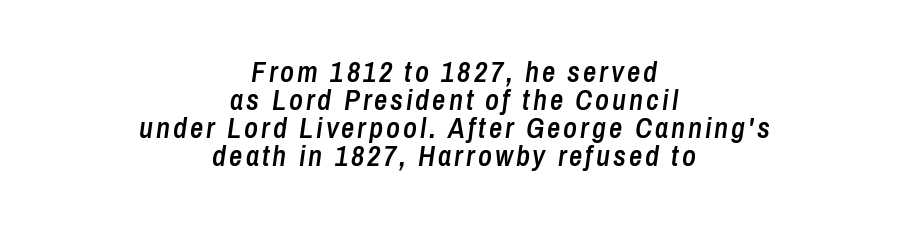
{"italic": "yes", "lean": "right", "slant_degrees": 8, "bold": "semi", "weight": "semibold", "width": "condensed", "stroke_contrast": "low", "x_height": "medium", "monospaced": "no", "underline": "no", "align": "center", "line_spacing": "tight", "line_spacing_ratio": 0.96, "glyph_px": 29}
